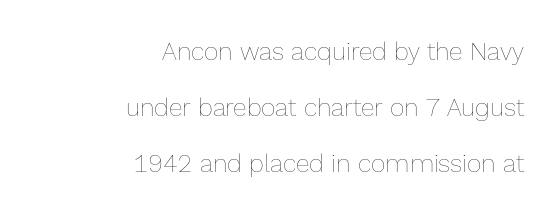
Typeset ragged left — the right edge is the straight one. The horizontal fit of the characters is conventional and even. Loosely led — the rows are spread out. A light-to-regular cut is what we see here. Unmarked baselines from the first word to the last.
